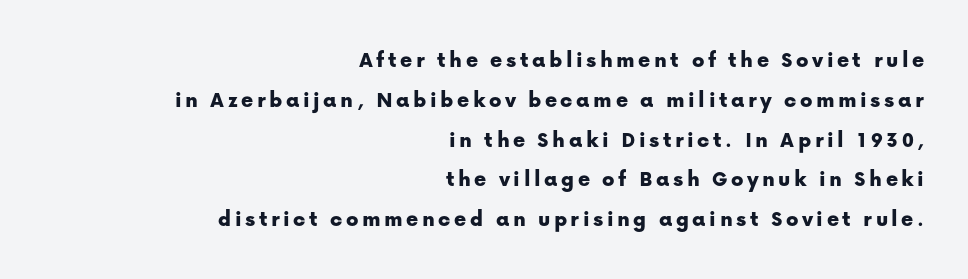
{"italic": "no", "underline": "no", "align": "right", "line_spacing_ratio": 1.73, "glyph_px": 23}
